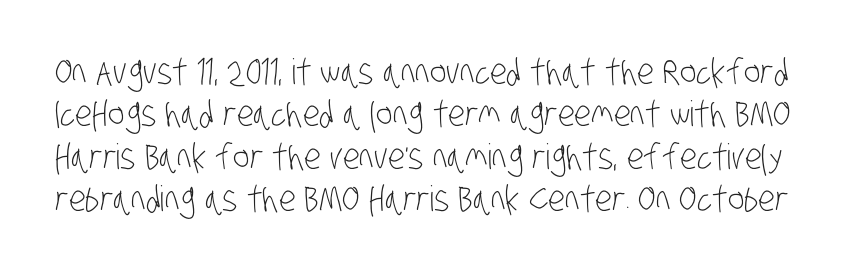
The image shows 35 px light, condensed sans-serif type; set line spacing 1.21x, normal letter spacing, not underlined; low stroke contrast and a large x-height.
